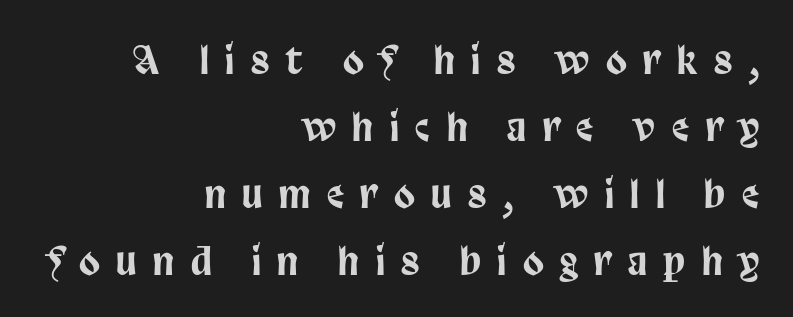
You can tell from the bare stems that sans-serif type was used. A flush-right, rag-left setting is used for this passage. The letters stand straight up with perfectly vertical stems. Character widths vary here, with narrow letters taking less room than wide ones.
